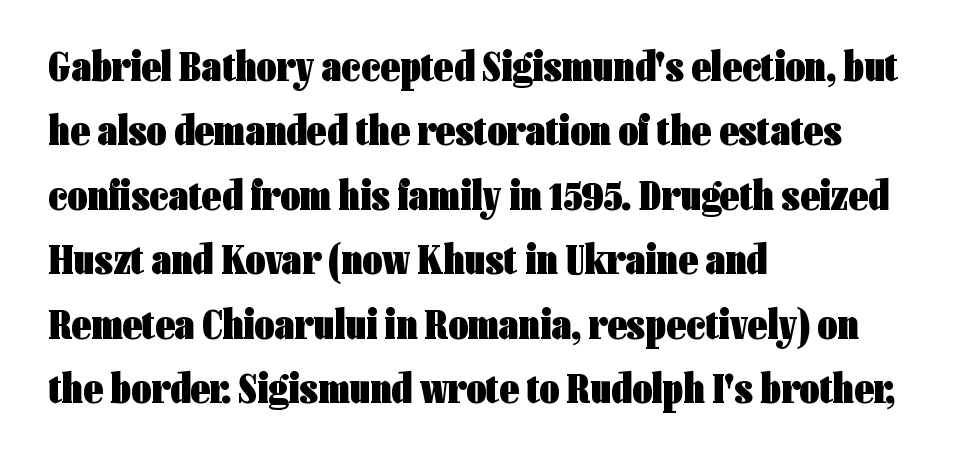
Q: Is the text bold? A: Yes.
Q: Is the text italic (slanted)? A: No, it is upright.
Q: Is the typeface a serif or a sans-serif typeface? A: Sans-serif.
Q: Is the text underlined? A: No.
Q: How is the paragraph aligned? A: Left-aligned.
Q: Is the spacing between letters normal or unusually wide? A: Normal.
Q: Is the spacing between lines tight, normal or loose? A: Normal.
Q: Width (condensed, normal, or wide)? A: Condensed.
Q: Stroke contrast? A: Low.
Q: x-height? A: Medium.
Q: Monospaced? A: No.
